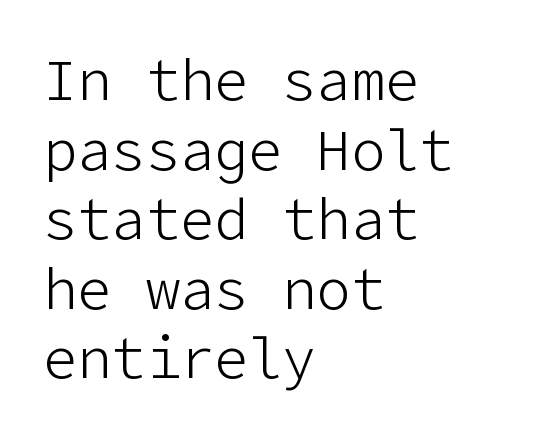
Q: Is the text bold? A: No.
Q: Is the text italic (slanted)? A: No, it is upright.
Q: Is the typeface a serif or a sans-serif typeface? A: Sans-serif.
Q: Is the text underlined? A: No.
Q: How is the paragraph aligned? A: Left-aligned.
Q: Is the spacing between letters normal or unusually wide? A: Normal.
Q: Width (condensed, normal, or wide)? A: Normal.
Q: Stroke contrast? A: Low.
Q: x-height? A: Medium.
